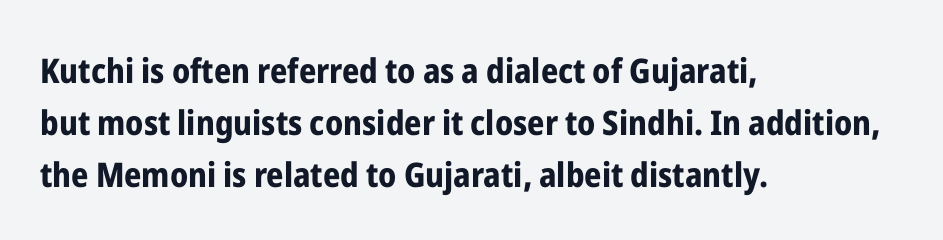
{"serif": "no", "italic": "no", "bold": "yes", "weight": "bold", "width": "condensed", "stroke_contrast": "low", "x_height": "medium", "monospaced": "no", "underline": "no", "align": "left", "line_spacing": "normal", "line_spacing_ratio": 1.53, "letter_spacing": "normal", "letter_spacing_em": 0.0, "glyph_px": 34}
